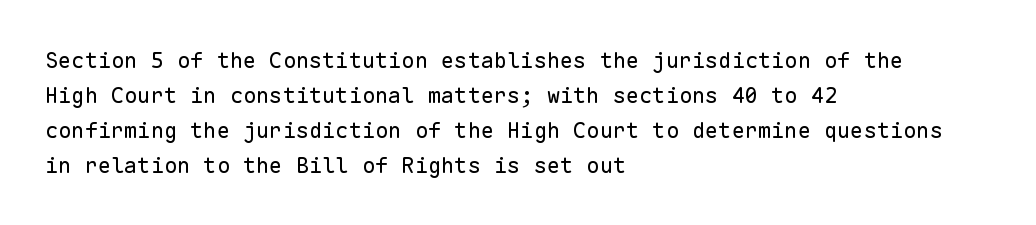
Q: Is the text bold? A: No.
Q: Is the text italic (slanted)? A: No, it is upright.
Q: Is the text underlined? A: No.
Q: How is the paragraph aligned? A: Left-aligned.
Q: Is the spacing between letters normal or unusually wide? A: Normal.
Q: Is the spacing between lines tight, normal or loose? A: Normal.
